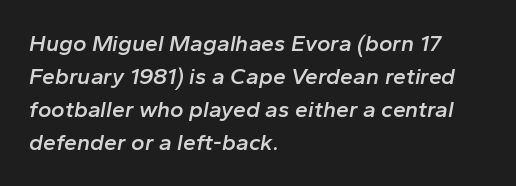
The image shows 23 px text type, italic (leaning right); set left-aligned, normal line spacing (1.44x), normal letter spacing, not underlined.
